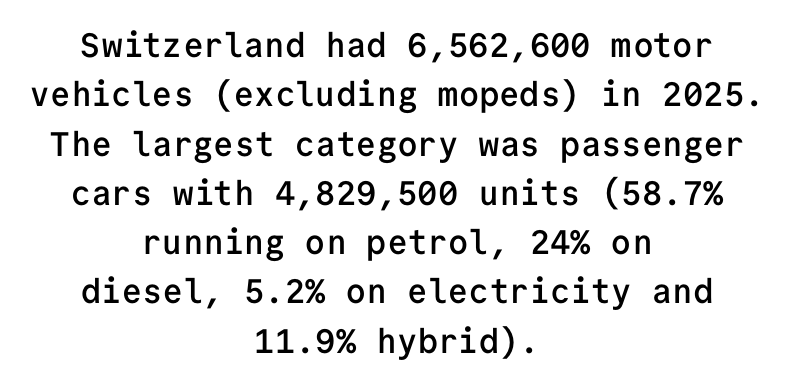
The rendering uses typewriter-style spacing with identical character cells. A centered setting, common on invitations and titles, is used for this passage. A bit beefed up — I'd call it semibold rather than bold. Is the letter spacing exaggerated? No — it looks like the ordinary default.
